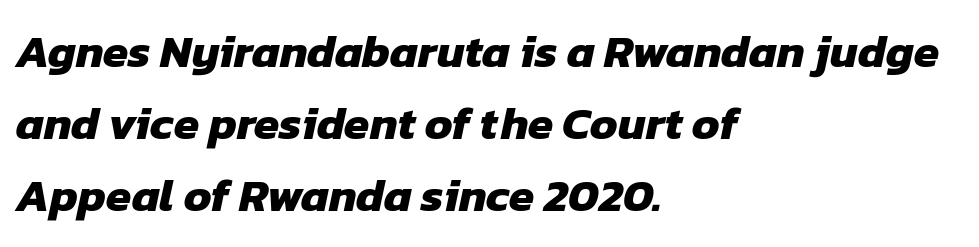
Q: Is the text bold? A: Yes.
Q: Is the typeface a serif or a sans-serif typeface? A: Sans-serif.
Q: Is the text underlined? A: No.
Q: How is the paragraph aligned? A: Left-aligned.
Q: Is the spacing between letters normal or unusually wide? A: Normal.
Q: Is the spacing between lines tight, normal or loose? A: Normal.
Q: Width (condensed, normal, or wide)? A: Normal.
Q: Stroke contrast? A: Low.
Q: x-height? A: Medium.
Q: Monospaced? A: No.
